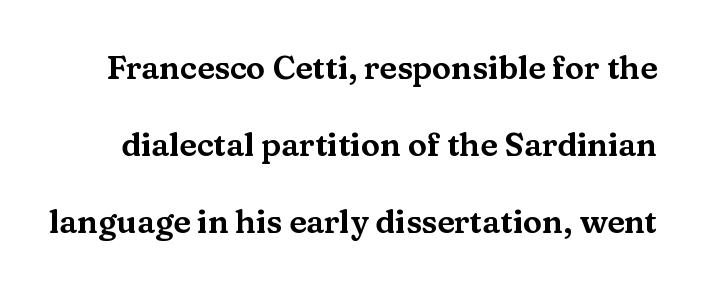
{"serif": "yes", "italic": "no", "width": "wide", "stroke_contrast": "medium", "x_height": "medium", "monospaced": "no", "underline": "no", "line_spacing": "loose", "line_spacing_ratio": 2.41, "letter_spacing": "normal", "letter_spacing_em": 0.0, "glyph_px": 32}
